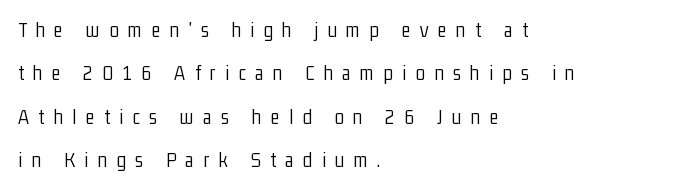
The image shows 21 px text type, upright; set left-aligned, loose line spacing (2.06x), unusually wide letter spacing (+0.45 em), not underlined.
